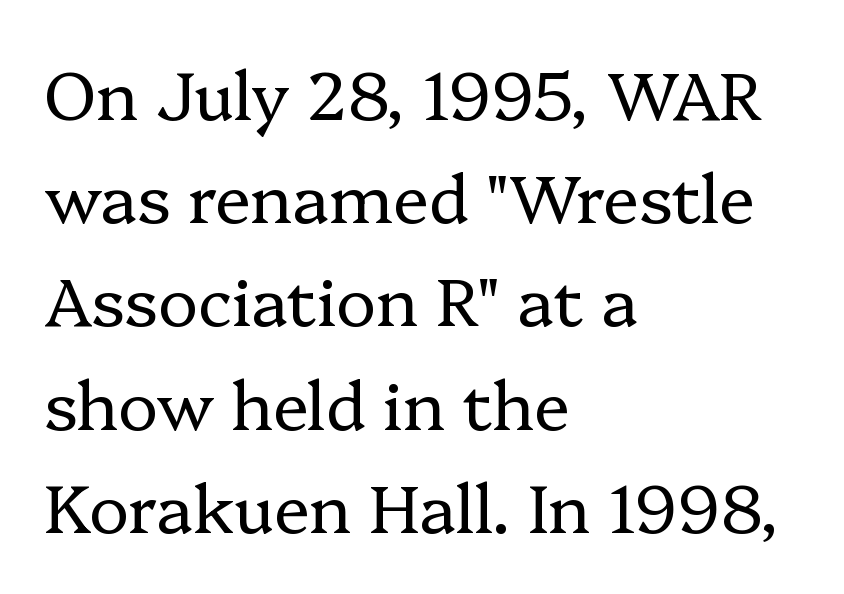
The image shows 67 px regular-weight serif type, upright; set left-aligned, normal line spacing (1.54x), normal letter spacing, not underlined; low stroke contrast and a medium x-height.
